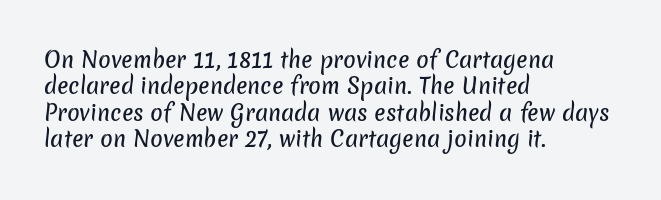
{"underline": "no", "align": "left", "line_spacing": "normal", "line_spacing_ratio": 1.26, "letter_spacing": "normal", "letter_spacing_em": 0.0, "glyph_px": 21}
